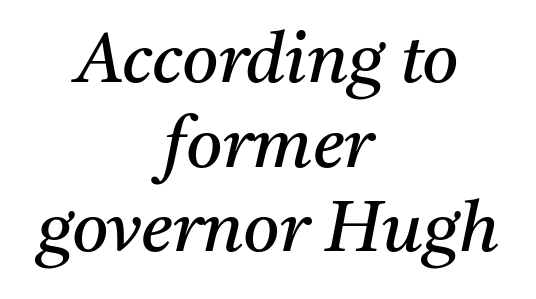
{"serif": "yes", "italic": "yes", "lean": "right", "slant_degrees": 11, "bold": "no", "weight": "regular", "width": "normal", "stroke_contrast": "medium", "x_height": "medium", "monospaced": "no", "underline": "no", "align": "center", "line_spacing_ratio": 1.21, "letter_spacing": "normal", "letter_spacing_em": 0.0, "glyph_px": 70}
